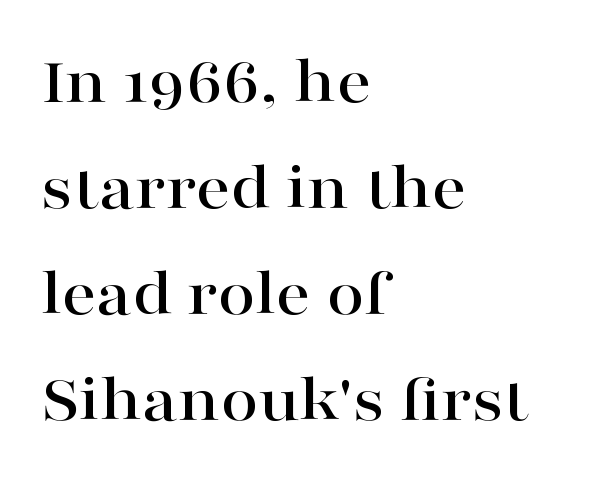
Q: Is the text italic (slanted)? A: No, it is upright.
Q: Is the typeface a serif or a sans-serif typeface? A: Serif.
Q: Is the text underlined? A: No.
Q: How is the paragraph aligned? A: Left-aligned.
Q: Is the spacing between letters normal or unusually wide? A: Normal.
Q: Is the spacing between lines tight, normal or loose? A: Normal.
Q: Width (condensed, normal, or wide)? A: Wide.
Q: Stroke contrast? A: High.
Q: x-height? A: Medium.
Q: Monospaced? A: No.
